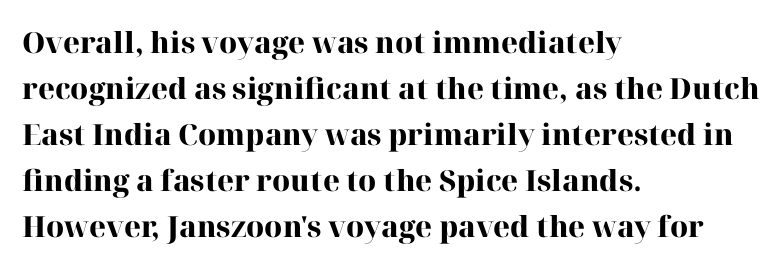
The image shows 29 px heavy serif type, upright; set left-aligned, normal line spacing (1.59x), normal letter spacing, not underlined; high stroke contrast and a medium x-height.
